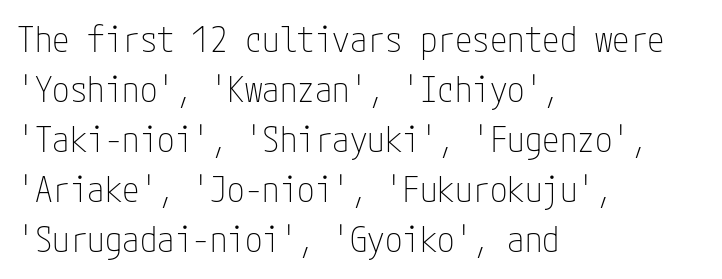
Q: Is the text bold? A: No.
Q: Is the text italic (slanted)? A: No, it is upright.
Q: Is the typeface a serif or a sans-serif typeface? A: Sans-serif.
Q: Is the text underlined? A: No.
Q: How is the paragraph aligned? A: Left-aligned.
Q: Is the spacing between letters normal or unusually wide? A: Normal.
Q: Is the spacing between lines tight, normal or loose? A: Normal.
Q: Width (condensed, normal, or wide)? A: Condensed.
Q: Stroke contrast? A: Low.
Q: x-height? A: Medium.
